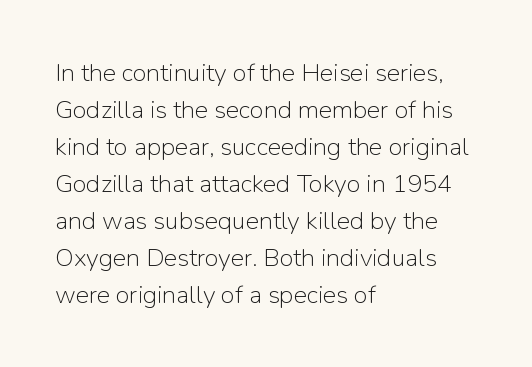
A typesetter would call this leading conventional body-copy spacing. Descender tails drop into unmarked territory. Visually the block forms a straight wall on the left and a jagged coastline on the right. Do the letters lean? They stand straight.
